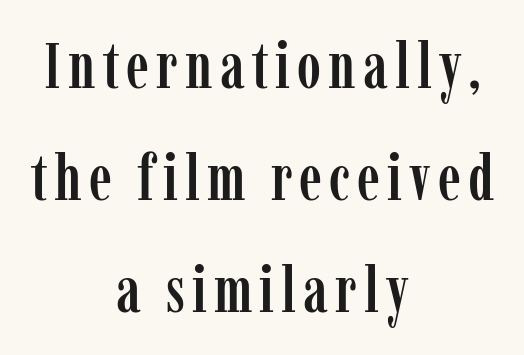
{"serif": "yes", "italic": "no", "width": "condensed", "stroke_contrast": "low", "x_height": "medium", "monospaced": "no", "underline": "no", "align": "center", "line_spacing_ratio": 1.72, "glyph_px": 65}
